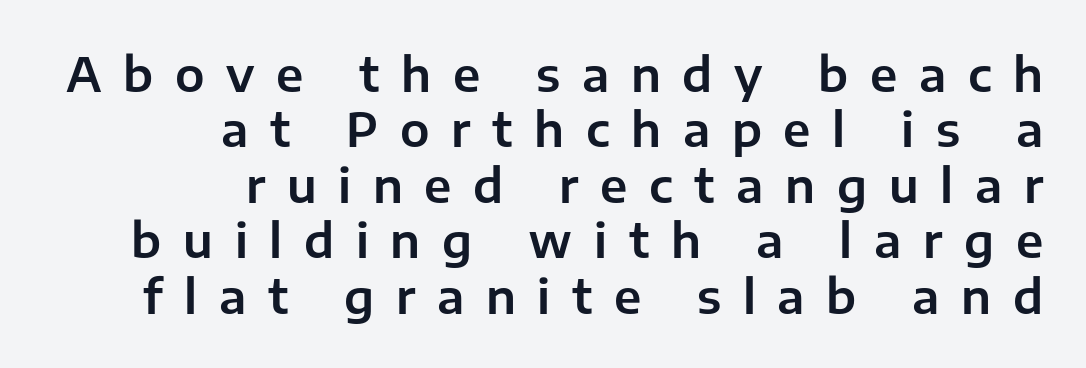
Q: Is the text italic (slanted)? A: No, it is upright.
Q: Is the typeface a serif or a sans-serif typeface? A: Sans-serif.
Q: Is the text underlined? A: No.
Q: How is the paragraph aligned? A: Right-aligned.
Q: Is the spacing between letters normal or unusually wide? A: Unusually wide.
Q: Width (condensed, normal, or wide)? A: Normal.
Q: Stroke contrast? A: Low.
Q: x-height? A: Medium.
Q: Monospaced? A: No.
